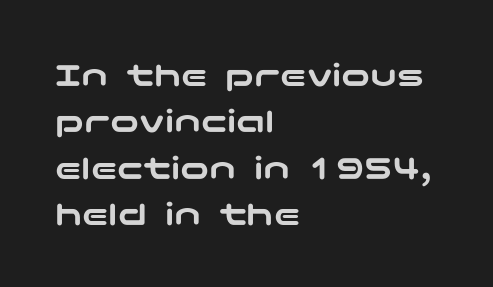
The letters carry no serifs — their stems end cleanly without finishing strokes. One-word summary of the alignment: left. How would I describe the line gaps? Plain and ordinary. The gaps between neighbouring characters are ordinary and unremarkable. It's the straight-up-and-down kind of type.
